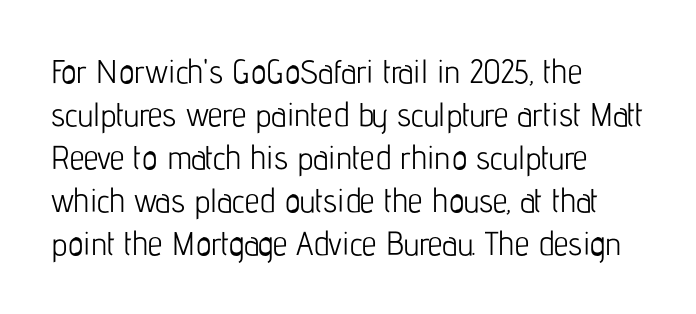
{"serif": "no", "italic": "no", "bold": "no", "weight": "light", "width": "condensed", "stroke_contrast": "low", "x_height": "medium", "monospaced": "no", "underline": "no", "align": "left", "line_spacing": "normal", "line_spacing_ratio": 1.3, "letter_spacing": "normal", "letter_spacing_em": 0.0, "glyph_px": 33}
